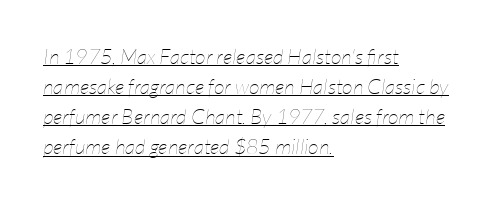
This rendering features underlined lettering. The font's italic variant was chosen for this text. Is the type heavy? It reads as light-to-regular instead. Summary of vertical rhythm: regular, with standard interline spacing. No extra tracking has been applied to these lines. These lines are set flush left with a ragged right edge.
